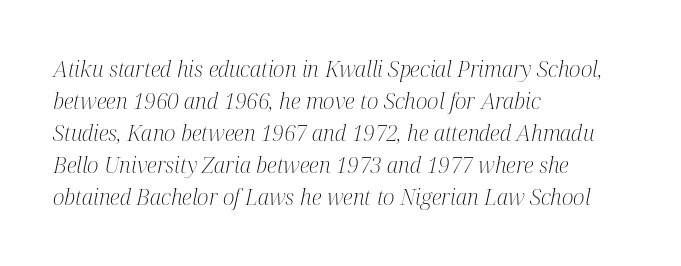
Q: Is the text bold? A: No.
Q: Is the text italic (slanted)? A: Yes, it leans right by about 12 degrees.
Q: Is the text underlined? A: No.
Q: How is the paragraph aligned? A: Left-aligned.
Q: Is the spacing between letters normal or unusually wide? A: Normal.
Q: Is the spacing between lines tight, normal or loose? A: Normal.
